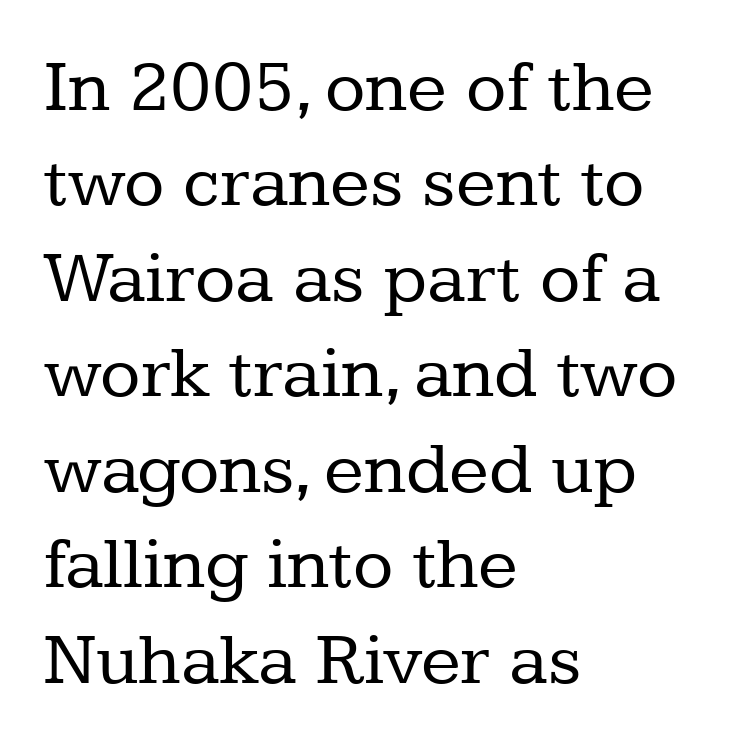
{"serif": "yes", "italic": "no", "bold": "no", "weight": "regular", "width": "normal", "stroke_contrast": "low", "x_height": "medium", "monospaced": "no", "underline": "no", "align": "left", "line_spacing": "normal", "line_spacing_ratio": 1.29, "letter_spacing": "normal", "letter_spacing_em": 0.0, "glyph_px": 74}
